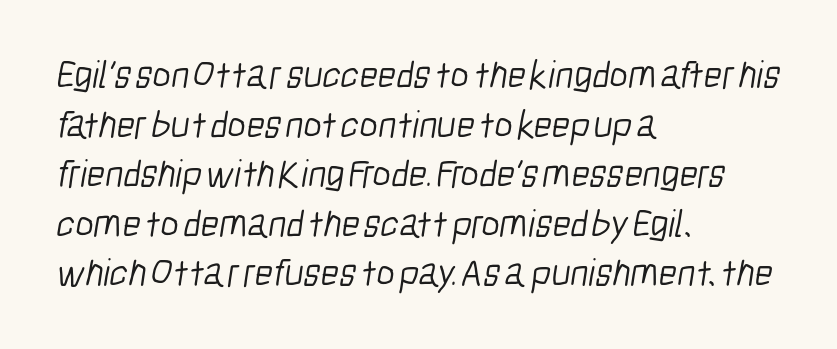
Examine the stroke ends and you'll find no serifs. Type without underlining. The letters advance in unequal steps, a hallmark of proportional type. Heft: none added — not bold.
